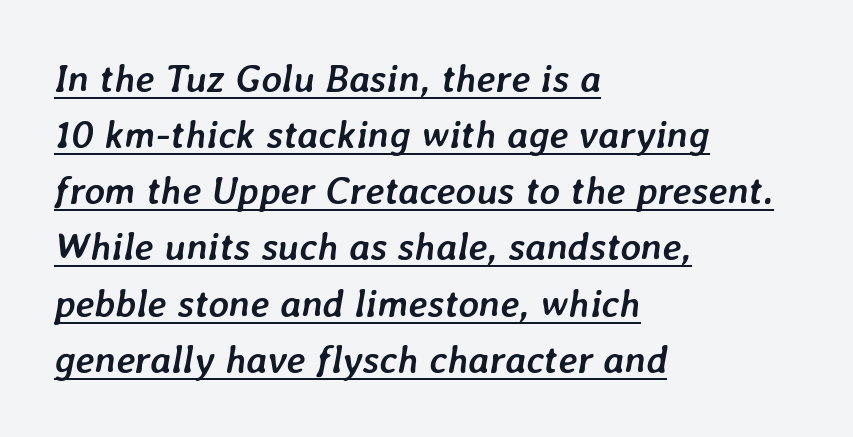
{"italic": "yes", "lean": "right", "slant_degrees": 7, "bold": "yes", "weight": "semibold", "width": "normal", "stroke_contrast": "low", "x_height": "medium", "monospaced": "no", "underline": "yes", "align": "left", "line_spacing": "normal", "line_spacing_ratio": 1.44, "letter_spacing": "normal", "letter_spacing_em": 0.0, "glyph_px": 39}
